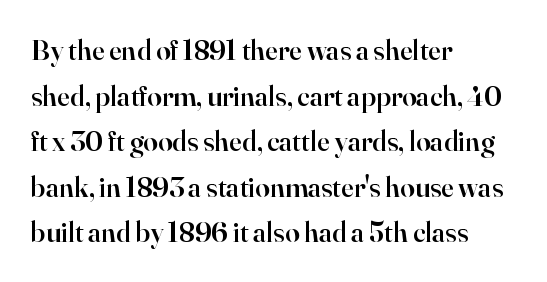
How are the letters spaced? Ordinarily, with no added tracking. Regular leading. The rendering uses natural spacing where letterforms have individual widths. Nobody drew a line under any word here.
